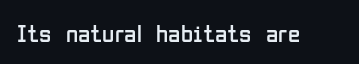
The image shows 25 px text type, upright; set normal letter spacing, not underlined.
